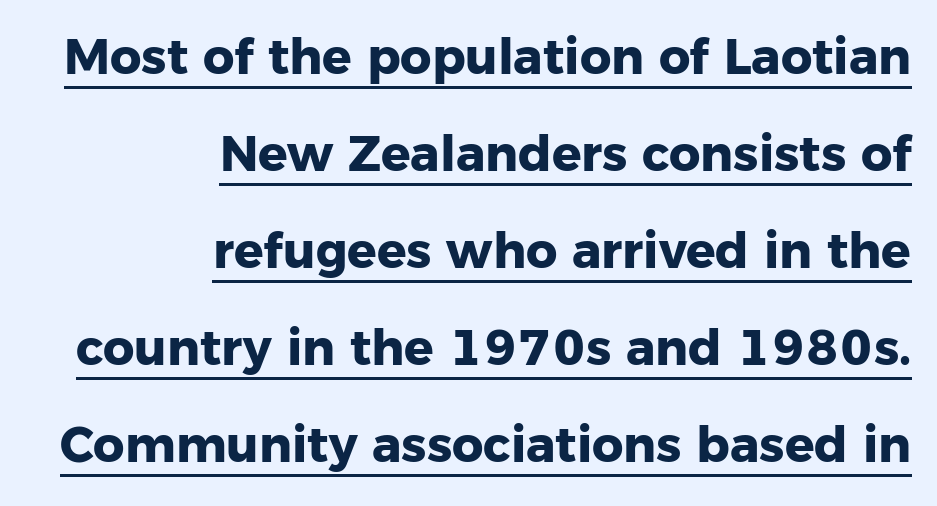
{"serif": "no", "italic": "no", "bold": "yes", "weight": "heavy", "width": "normal", "stroke_contrast": "low", "x_height": "medium", "monospaced": "no", "underline": "yes", "align": "right", "line_spacing": "loose", "line_spacing_ratio": 1.98, "letter_spacing": "normal", "letter_spacing_em": 0.0, "glyph_px": 49}
